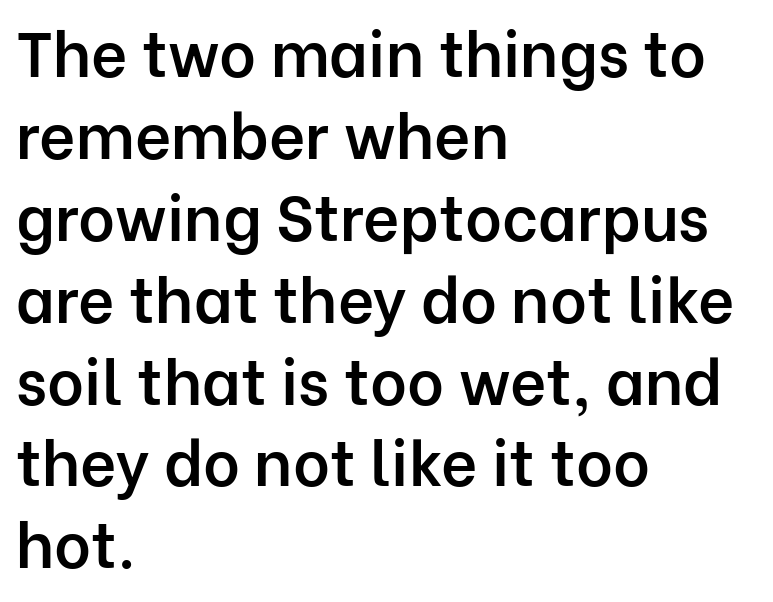
{"serif": "no", "italic": "no", "bold": "semi", "weight": "semibold", "width": "normal", "stroke_contrast": "low", "x_height": "medium", "monospaced": "no", "underline": "no", "align": "left", "line_spacing": "normal", "line_spacing_ratio": 1.3, "letter_spacing": "normal", "letter_spacing_em": 0.0, "glyph_px": 63}
